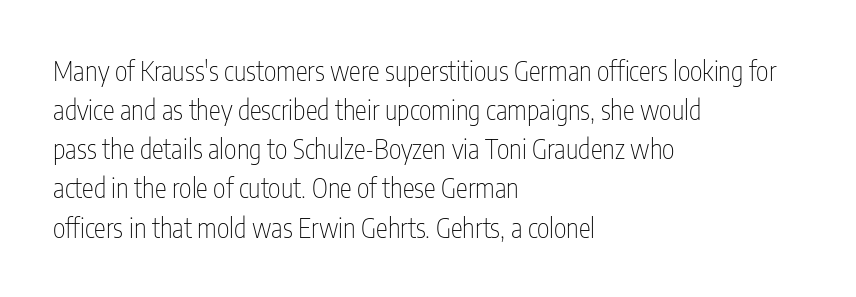
{"italic": "no", "bold": "no", "underline": "no", "align": "left", "line_spacing": "normal", "line_spacing_ratio": 1.45, "letter_spacing": "normal", "letter_spacing_em": 0.0, "glyph_px": 27}
